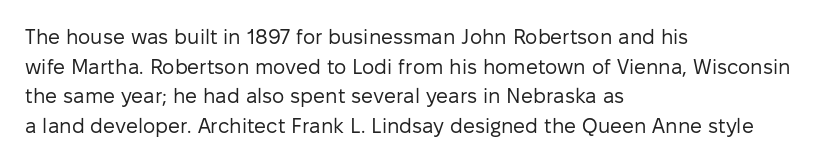
Q: Is the text bold? A: No.
Q: Is the text italic (slanted)? A: No, it is upright.
Q: Is the text underlined? A: No.
Q: How is the paragraph aligned? A: Left-aligned.
Q: Is the spacing between letters normal or unusually wide? A: Normal.
Q: Is the spacing between lines tight, normal or loose? A: Normal.
